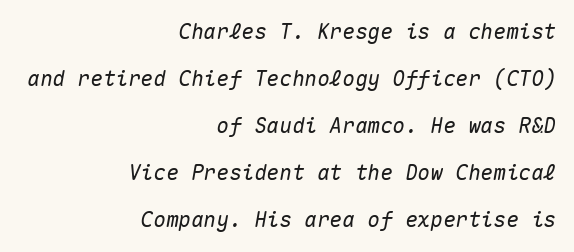
Interline gaps are noticeably wide in this sample. Decoration check: the copy has no underline. The lines are quadded right. Words appear dense and cohesive because spacing is normal. Slanted lettering throughout.
